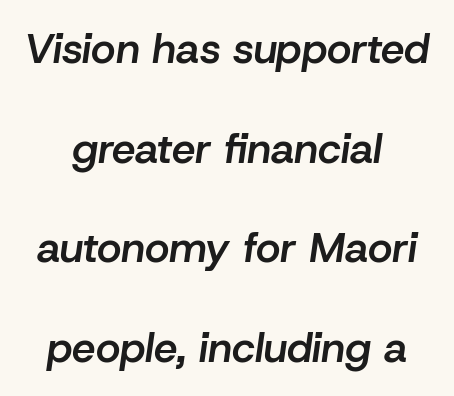
The image shows 42 px semibold type, italic (leaning right); set centered, loose line spacing (2.37x), normal letter spacing, not underlined; low stroke contrast and a medium x-height.
